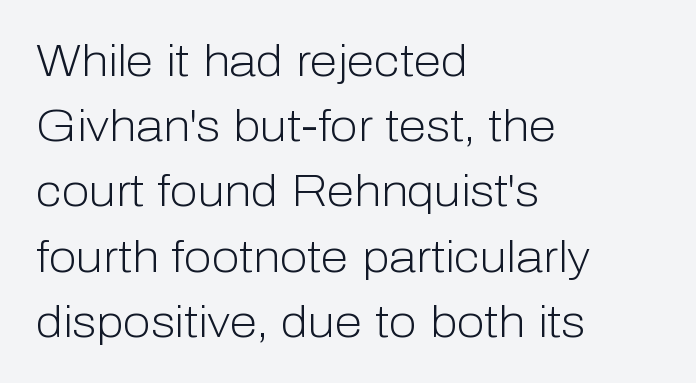
{"serif": "no", "italic": "no", "bold": "no", "weight": "light", "width": "normal", "stroke_contrast": "low", "x_height": "medium", "monospaced": "no", "underline": "no", "align": "left", "line_spacing": "normal", "line_spacing_ratio": 1.45, "letter_spacing": "normal", "letter_spacing_em": 0.0, "glyph_px": 45}
